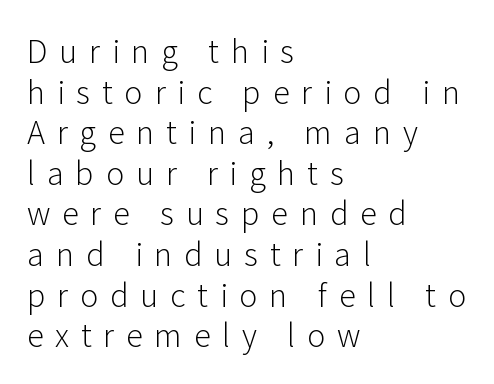
Q: Is the text bold? A: No.
Q: Is the text italic (slanted)? A: No, it is upright.
Q: Is the typeface a serif or a sans-serif typeface? A: Sans-serif.
Q: Is the text underlined? A: No.
Q: How is the paragraph aligned? A: Left-aligned.
Q: Is the spacing between letters normal or unusually wide? A: Unusually wide.
Q: Is the spacing between lines tight, normal or loose? A: Normal.
Q: Width (condensed, normal, or wide)? A: Normal.
Q: Stroke contrast? A: Low.
Q: x-height? A: Medium.
Q: Monospaced? A: No.
